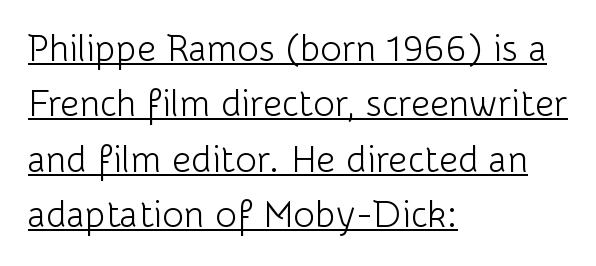
The image shows 37 px light sans-serif type, upright; set left-aligned, normal line spacing (1.5x), normal letter spacing, underlined; low stroke contrast and a medium x-height.
